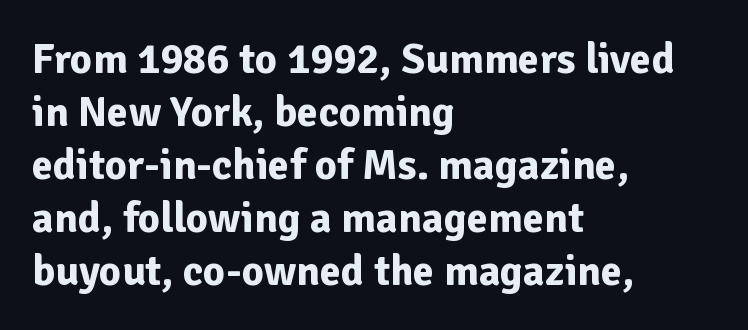
Q: Is the text bold? A: Yes.
Q: Is the text italic (slanted)? A: No, it is upright.
Q: Is the typeface a serif or a sans-serif typeface? A: Sans-serif.
Q: Is the text underlined? A: No.
Q: How is the paragraph aligned? A: Left-aligned.
Q: Is the spacing between letters normal or unusually wide? A: Normal.
Q: Width (condensed, normal, or wide)? A: Normal.
Q: Stroke contrast? A: Low.
Q: x-height? A: Medium.
Q: Monospaced? A: No.
